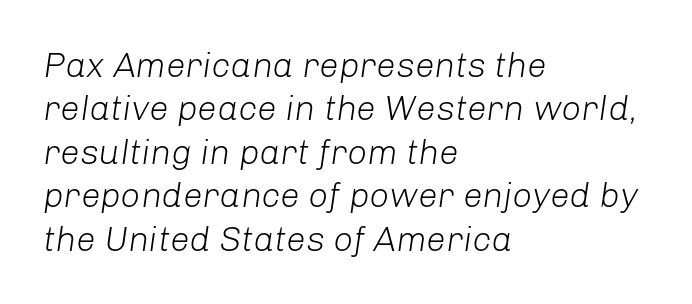
Reading down the block, your eye returns to a fixed left position each line. Posture: slanted. Weight: not bold — regular or lighter. Each letter keeps its own natural width here, so spacing adapts to shape.
